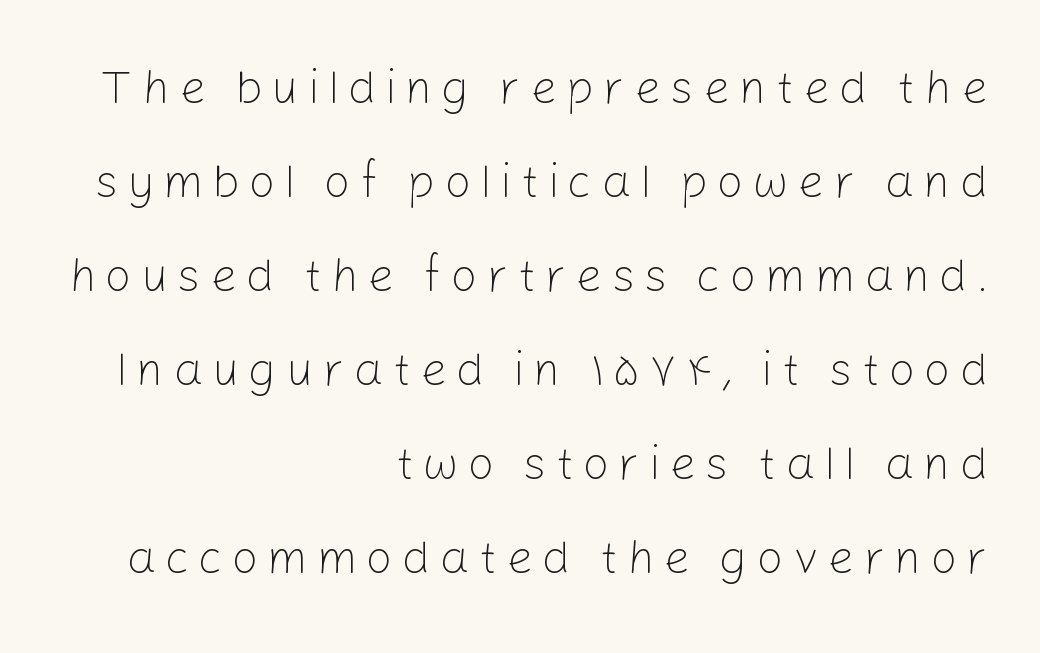
Do the characters align in a grid? No, the font is proportional. Are there feet on the stems? There aren't — it's a sans. The designer dialed line spacing up above the default. Think standard paragraph weight, or any step lighter than that. Rendered with straight, roman letterforms.
